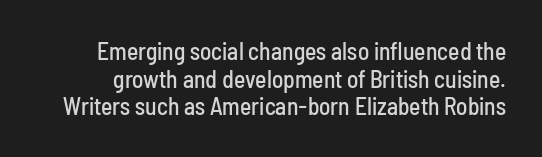
{"italic": "no", "underline": "no", "line_spacing": "tight", "line_spacing_ratio": 1.15, "letter_spacing": "normal", "letter_spacing_em": 0.0, "glyph_px": 24}
